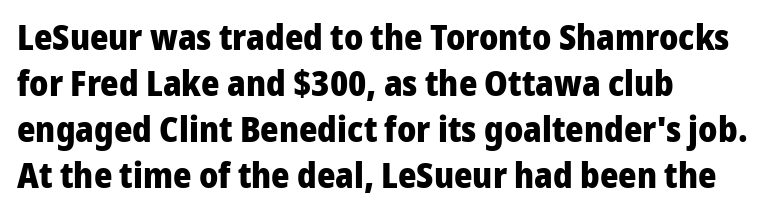
A typesetter would call this proportional, since set widths differ per character. Just letters on the line, the space beneath them empty. This is sans-serif lettering, the kind often seen on screens and signage. Line beginnings align vertically; line endings do not.
